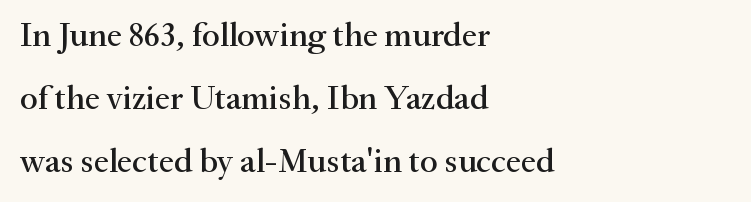
This rendering leaves character spacing at its baseline value. The axis of the letterforms is exactly vertical. Character widths vary here, with narrow letters taking less room than wide ones. Are there feet on the stems? There are — it's a serif. The rendering anchors every line to the left-hand side.
